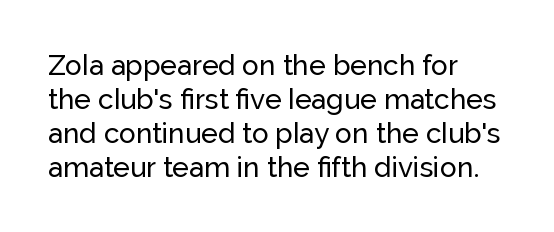
{"serif": "no", "italic": "no", "width": "normal", "stroke_contrast": "low", "x_height": "medium", "monospaced": "no", "underline": "no", "align": "left", "line_spacing_ratio": 1.21, "letter_spacing": "normal", "letter_spacing_em": 0.0, "glyph_px": 28}
